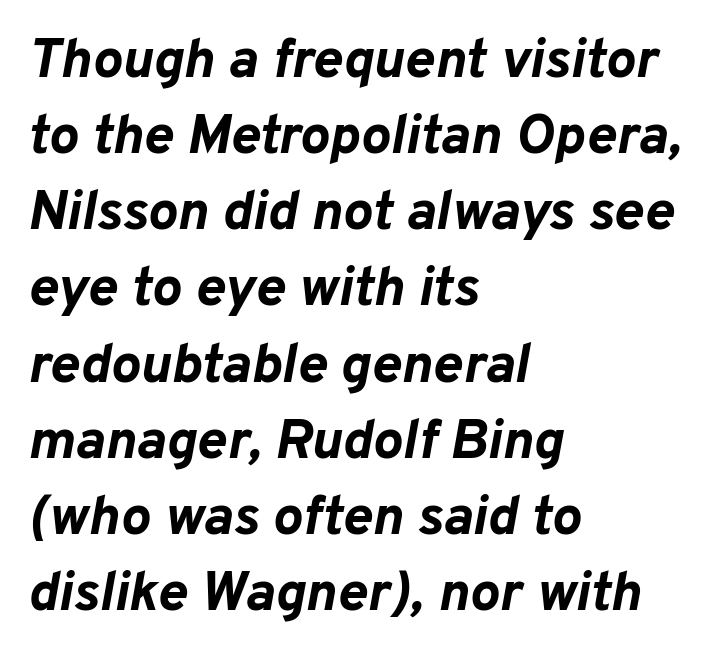
The image shows 56 px bold type, italic (leaning right); set left-aligned, normal line spacing (1.36x), normal letter spacing, not underlined; low stroke contrast and a medium x-height.
